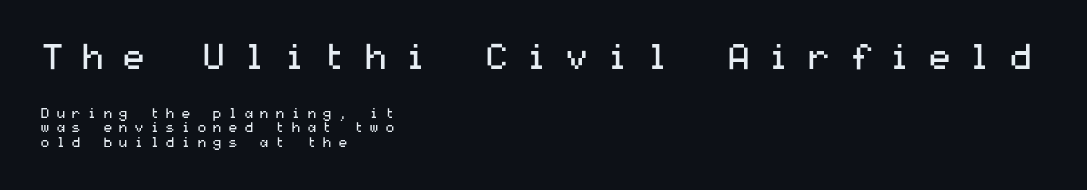
{"serif": "no", "italic": "no", "bold": "no", "weight": "regular", "width": "wide", "stroke_contrast": "medium", "x_height": "medium", "underline": "no", "align": "left", "line_spacing": "tight", "line_spacing_ratio": 1.03, "letter_spacing": "wide", "letter_spacing_em": 0.42, "larger_block": "first", "size_ratio": 2.57, "glyph_px": 36}
